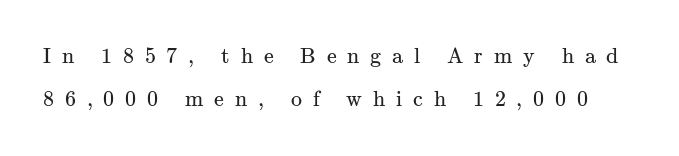
This sample uses an upright cut, with every glyph sitting square on the baseline. Just letters on the line, the space beneath them empty. The letterforms stand isolated, each surrounded by extra space. No chunkiness to these letters — they're not bold.
